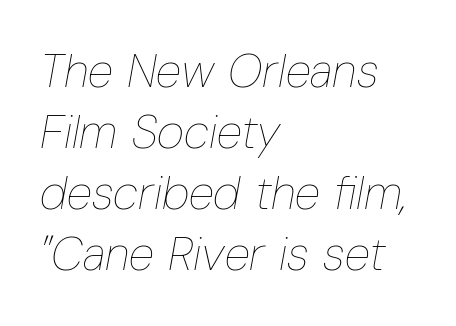
Q: Is the text bold? A: No.
Q: Is the text italic (slanted)? A: Yes, it leans right by about 10 degrees.
Q: Is the text underlined? A: No.
Q: How is the paragraph aligned? A: Left-aligned.
Q: Is the spacing between letters normal or unusually wide? A: Normal.
Q: Is the spacing between lines tight, normal or loose? A: Normal.
Q: Width (condensed, normal, or wide)? A: Condensed.
Q: Stroke contrast? A: Low.
Q: x-height? A: Medium.
Q: Monospaced? A: No.
